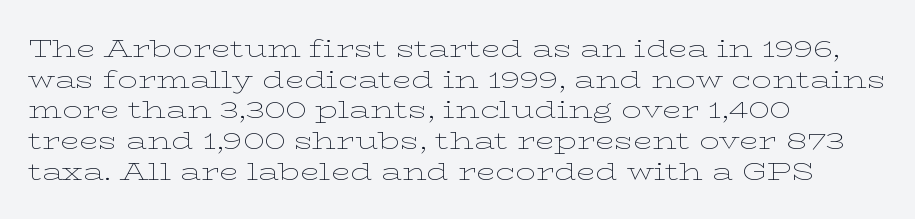
The letters look calm and open, with moderate or lighter stems. Descenders are the only things crossing below the line. Left-aligned paragraph, ragged on the right. Short note: letters normally spaced.
